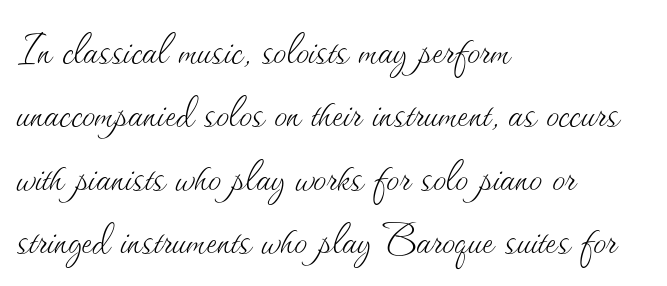
If you drew a ruler down the left edge, every line would touch it. Counters stay open thanks to moderate or lighter strokes. The foot of each line stays bare and open. Character widths vary here, with narrow letters taking less room than wide ones. Nothing unusual about the tracking: characters are spaced as the font intends.
